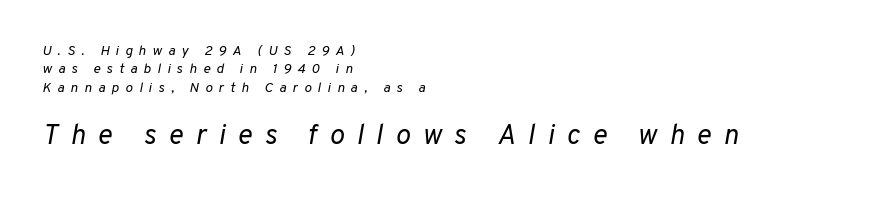
The image shows 28 px regular-weight type, italic (leaning right); set left-aligned, normal line spacing (1.31x), unusually wide letter spacing (+0.44 em), not underlined; the second (bottom) block is 2.0x larger; low stroke contrast and a medium x-height.
